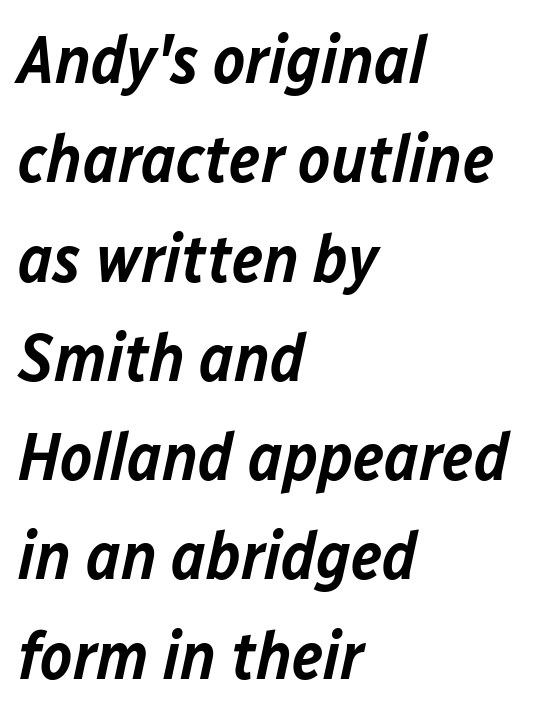
There is no visible air inserted between adjacent glyphs. An italicized treatment has been applied to the whole sample. The rendering uses natural spacing where letterforms have individual widths. The sample has been set in demibold, a notch under bold.
